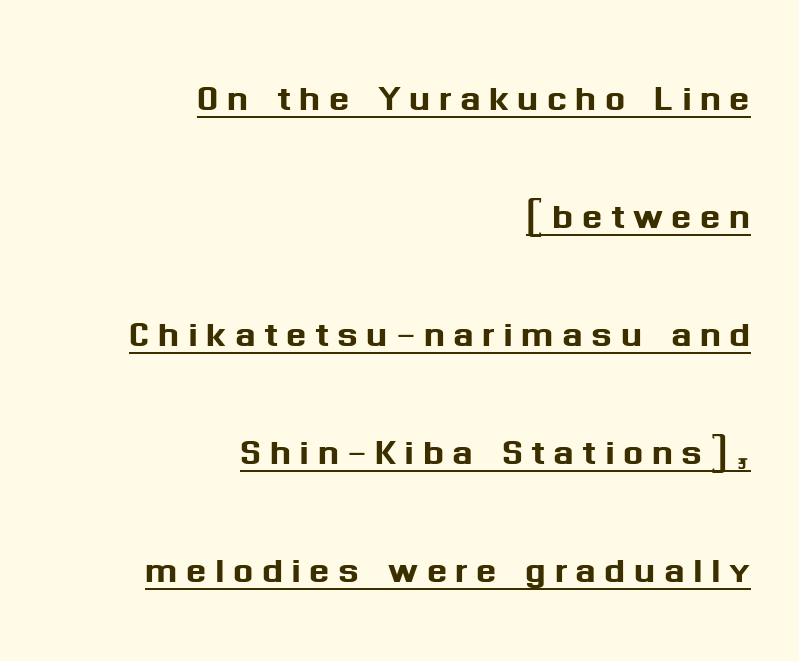
Is there much room between lines? Yes — plenty of vertical air separates them. The axis of the letterforms is exactly vertical. Proportional: the letters do not fall into vertical columns. Which margin do the lines hug? The right one — the left edge is uneven.
